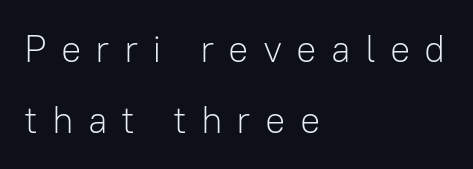
Observe the absence of serifs on each vertical stroke in this sample. Is there any slant? The stems are plumb. Layout note: lines flush left. You could only call the tracking loose — the letters float apart. These lines are rendered in a variable-pitch font. Check under the words: just untouched page.
